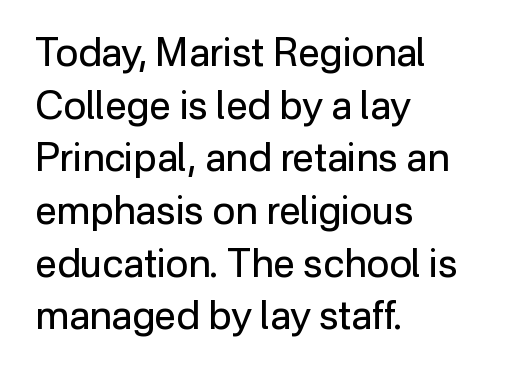
Q: Is the text bold? A: No.
Q: Is the text italic (slanted)? A: No, it is upright.
Q: Is the typeface a serif or a sans-serif typeface? A: Sans-serif.
Q: Is the text underlined? A: No.
Q: How is the paragraph aligned? A: Left-aligned.
Q: Is the spacing between letters normal or unusually wide? A: Normal.
Q: Is the spacing between lines tight, normal or loose? A: Normal.
Q: Width (condensed, normal, or wide)? A: Normal.
Q: Stroke contrast? A: Low.
Q: x-height? A: Medium.
Q: Monospaced? A: No.
